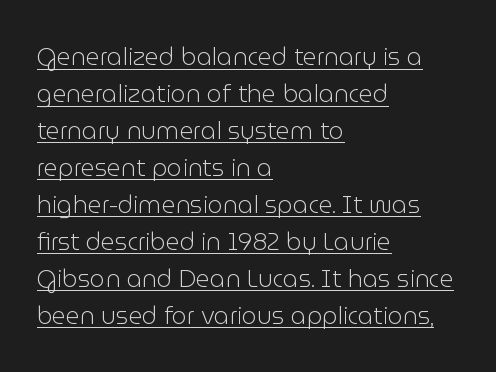
A typesetter would mark this as roman, not italic. The passage shown stacks its lines at a standard gap. The face used here appears with an underline applied. In CSS terms this would be text-align: left.
